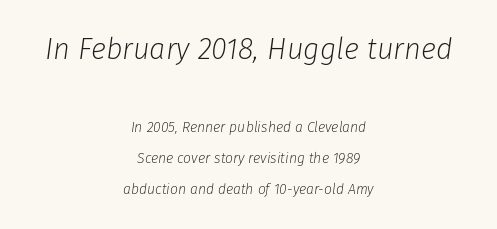
The image shows 29 px light type, italic (leaning right); set centered, loose line spacing (2.2x), normal letter spacing, not underlined; the first (top) block is 2.07x larger; low stroke contrast and a medium x-height.
